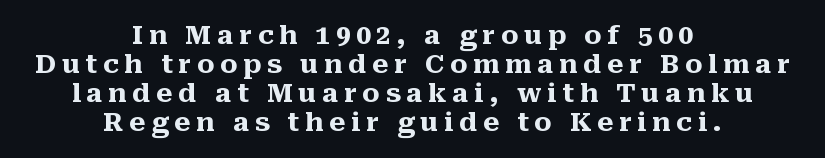
Display-style spreading of the glyphs; the letterfit is very open. Alignment: centered. Strokes here are thick enough to call this a true bold. Quick note: not italic, upright. The strip under each line holds only bare page.
